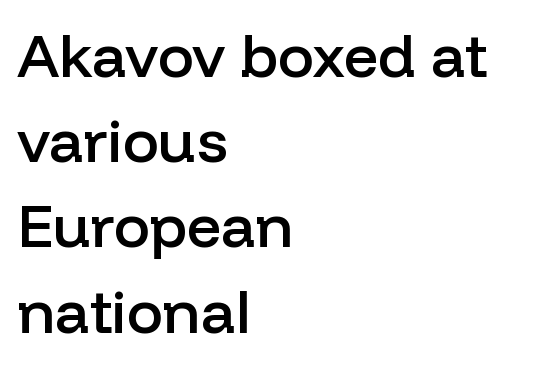
{"serif": "no", "italic": "no", "bold": "semi", "weight": "semibold", "width": "normal", "stroke_contrast": "low", "x_height": "medium", "monospaced": "no", "underline": "no", "align": "left", "line_spacing": "normal", "line_spacing_ratio": 1.42, "letter_spacing": "normal", "letter_spacing_em": 0.0, "glyph_px": 60}
